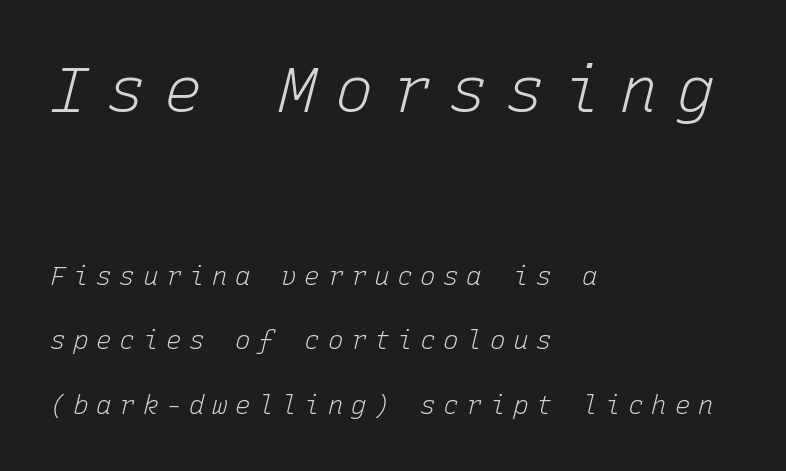
The image shows 64 px light type, italic (leaning right), monospaced; set left-aligned, loose line spacing (2.48x), unusually wide letter spacing (+0.29 em), not underlined; the first (top) block is 2.46x larger; low stroke contrast and a medium x-height.
